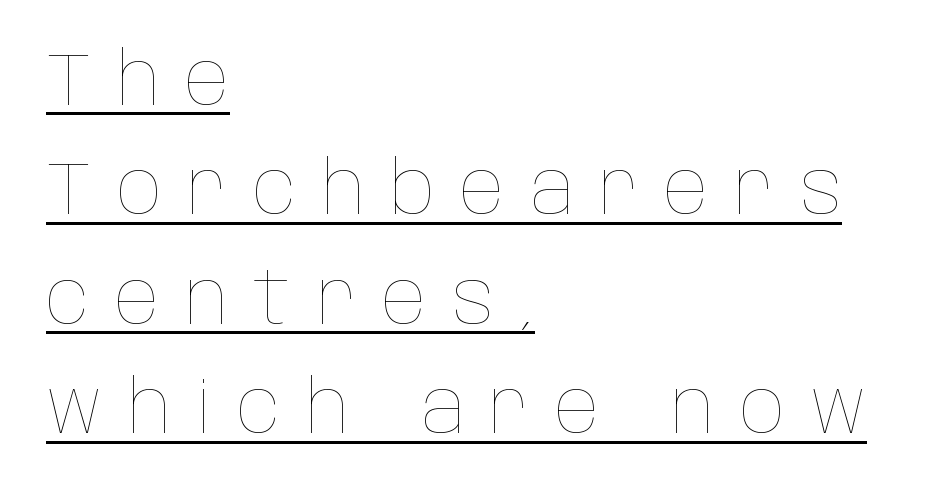
Tall strokes in this sample are plumb rather than angled. Honestly, the row spacing looks completely unremarkable. Do the characters align in a grid? No, the font is proportional. Somebody hit Ctrl+U on this one — the words are underlined.
